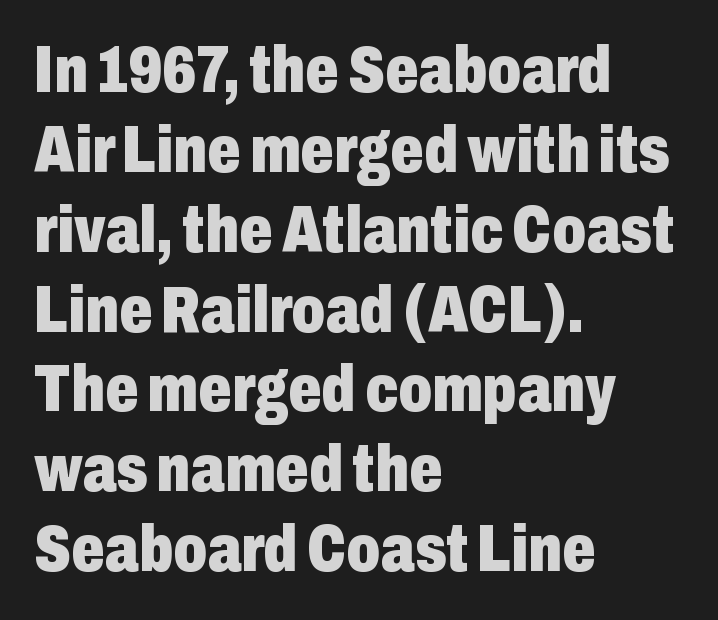
The image shows 66 px heavy, condensed sans-serif type, upright; set left-aligned, line spacing 1.21x, normal letter spacing, not underlined; low stroke contrast and a medium x-height.
